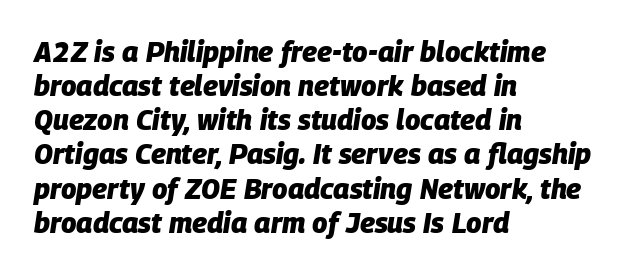
The image shows 28 px heavy type, italic (leaning right); set left-aligned, line spacing 1.22x, normal letter spacing, not underlined; low stroke contrast and a large x-height.
